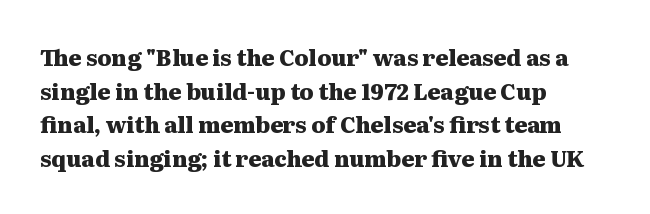
This sample is left-justified, so line endings fall wherever the words run out. Ascenders rise straight up at ninety degrees. Notice how descenders clear the ascenders below comfortably — that's standard leading. Is the type bold? Yes — the strokes are clearly thick and heavy.
